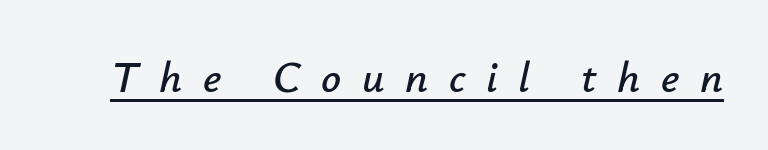
The image shows 44 px text type, italic (leaning right); set unusually wide letter spacing (+0.47 em), underlined; low stroke contrast and a small x-height.
